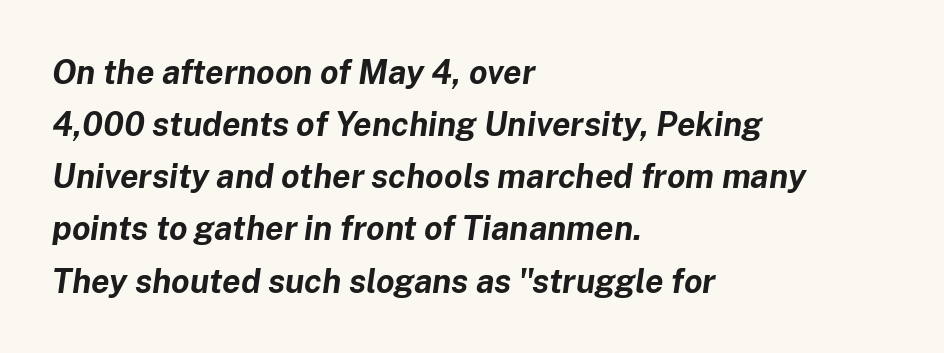
Strong, thick strokes mark this as bold type. All the whitespace from short lines collects on the right. Rows of type keep a routine distance in the vertical direction. A typesetter would call this proportional, since set widths differ per character.
